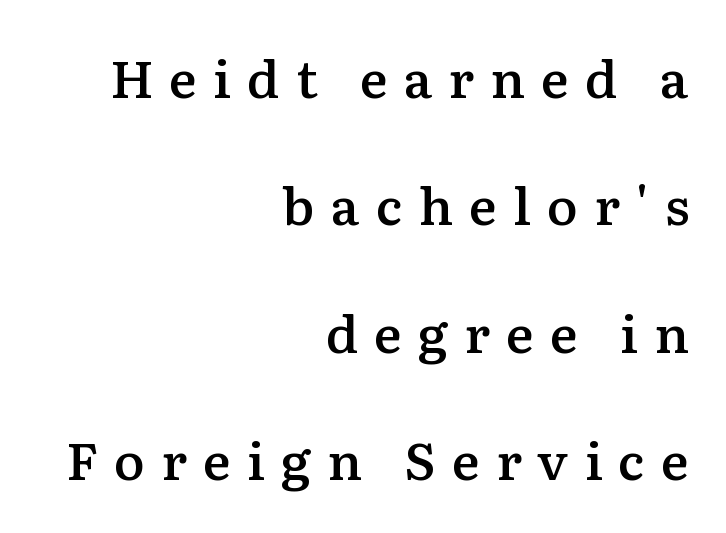
{"serif": "yes", "italic": "no", "bold": "semi", "weight": "semibold", "width": "normal", "stroke_contrast": "medium", "x_height": "medium", "monospaced": "no", "underline": "no", "align": "right", "line_spacing": "loose", "line_spacing_ratio": 2.45, "letter_spacing": "wide", "letter_spacing_em": 0.31, "glyph_px": 52}
